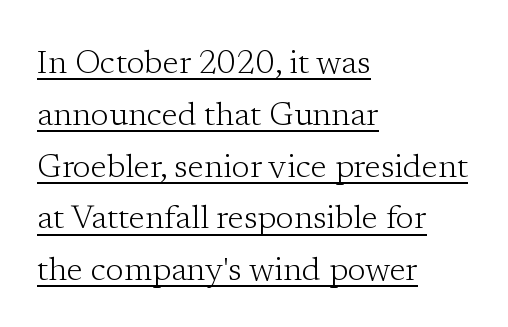
The image shows 33 px light serif type, upright; set left-aligned, normal line spacing (1.57x), normal letter spacing, underlined; low stroke contrast and a medium x-height.
